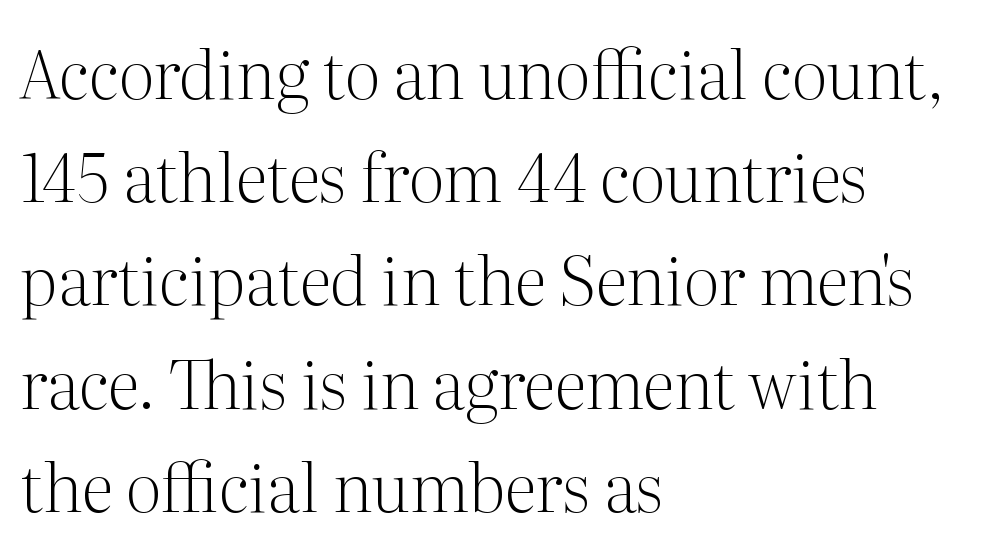
The image shows 67 px light serif type, upright; set left-aligned, normal line spacing (1.54x), normal letter spacing, not underlined; medium stroke contrast and a medium x-height.
